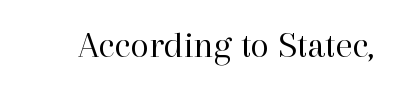
The image shows 38 px regular-weight serif type, upright; set normal letter spacing, not underlined; high stroke contrast and a medium x-height.
